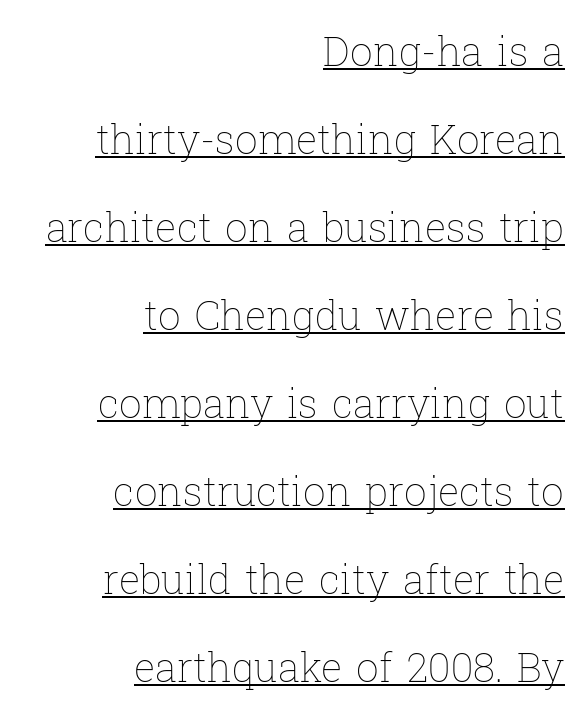
The image shows 40 px thin type, upright; set right-aligned, loose line spacing (2.2x), normal letter spacing, underlined; low stroke contrast and a medium x-height.
